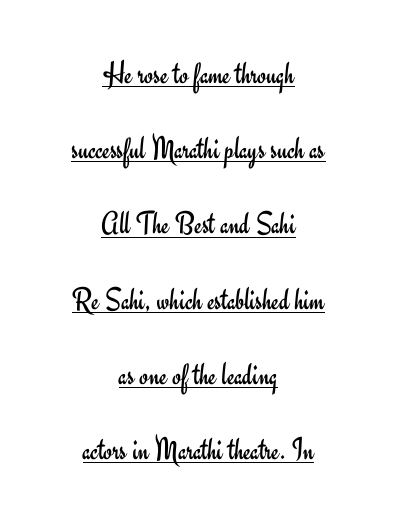
{"serif": "no", "bold": "no", "weight": "regular", "width": "normal", "stroke_contrast": "low", "x_height": "small", "monospaced": "no", "underline": "yes", "align": "center", "line_spacing": "loose", "line_spacing_ratio": 2.35, "letter_spacing": "normal", "letter_spacing_em": 0.0, "glyph_px": 32}
